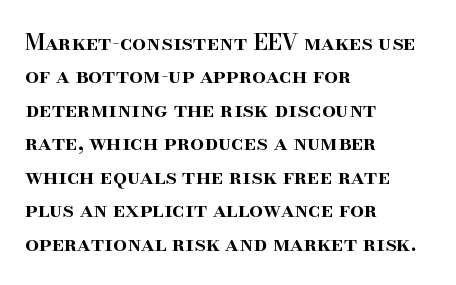
Q: Is the text bold? A: Semi-bold.
Q: Is the text italic (slanted)? A: No, it is upright.
Q: Is the text underlined? A: No.
Q: How is the paragraph aligned? A: Left-aligned.
Q: Is the spacing between letters normal or unusually wide? A: Normal.
Q: Is the spacing between lines tight, normal or loose? A: Normal.
